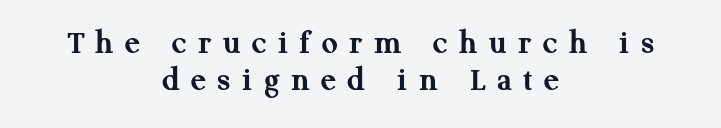
Q: Is the text bold? A: Yes.
Q: Is the text italic (slanted)? A: No, it is upright.
Q: Is the typeface a serif or a sans-serif typeface? A: Serif.
Q: Is the text underlined? A: No.
Q: How is the paragraph aligned? A: Centered.
Q: Is the spacing between letters normal or unusually wide? A: Unusually wide.
Q: Is the spacing between lines tight, normal or loose? A: Tight.
Q: Width (condensed, normal, or wide)? A: Normal.
Q: Stroke contrast? A: Medium.
Q: x-height? A: Medium.
Q: Monospaced? A: No.
